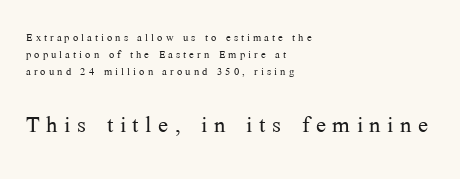
{"serif": "yes", "italic": "no", "bold": "no", "weight": "light", "width": "normal", "stroke_contrast": "medium", "x_height": "medium", "monospaced": "no", "underline": "no", "align": "left", "line_spacing_ratio": 1.21, "letter_spacing": "wide", "letter_spacing_em": 0.22, "larger_block": "second", "size_ratio": 2.14, "glyph_px": 30}
